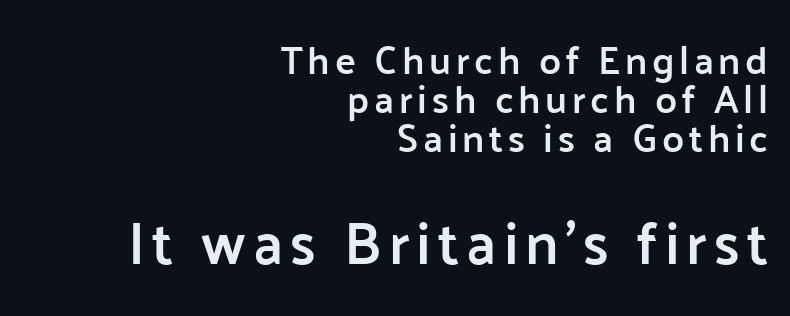
The line-height multiplier appears low, near solid setting. Varying glyph widths throughout — classic text-font behaviour. Tall strokes in this sample are plumb rather than angled. The text was rendered using a sans face with plain stroke endings. The following chunk of copy outweighs the initial chunk in type size. Every letter is mildly thick-stroked: semibold rather than bold.
